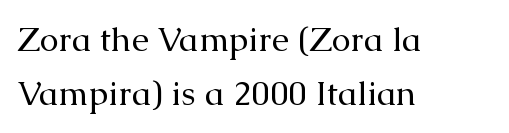
{"serif": "yes", "italic": "no", "bold": "no", "weight": "regular", "width": "normal", "stroke_contrast": "medium", "x_height": "medium", "monospaced": "no", "underline": "no", "align": "left", "line_spacing": "normal", "line_spacing_ratio": 1.58, "letter_spacing": "normal", "letter_spacing_em": 0.0, "glyph_px": 34}
